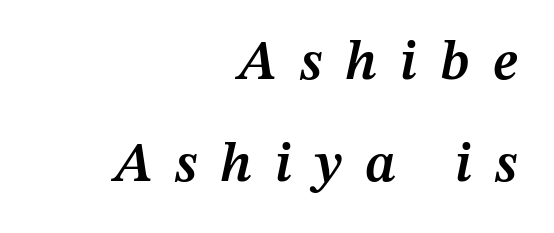
{"italic": "yes", "lean": "right", "slant_degrees": 12, "bold": "semi", "weight": "semibold", "width": "normal", "stroke_contrast": "medium", "x_height": "medium", "monospaced": "no", "underline": "no", "align": "right", "line_spacing_ratio": 1.86, "letter_spacing": "wide", "letter_spacing_em": 0.42, "glyph_px": 55}
